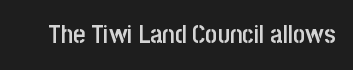
Ascenders rise straight up at ninety degrees. The typesetting leans somewhat heavy: a semibold. Observe the ordinary spacing: letters are neighbours, not strangers. Only glyphs here, with clear space below each row.
